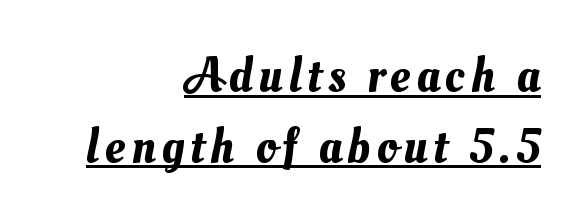
{"width": "normal", "stroke_contrast": "medium", "x_height": "small", "monospaced": "no", "underline": "yes", "align": "right", "line_spacing": "normal", "line_spacing_ratio": 1.44, "glyph_px": 49}
